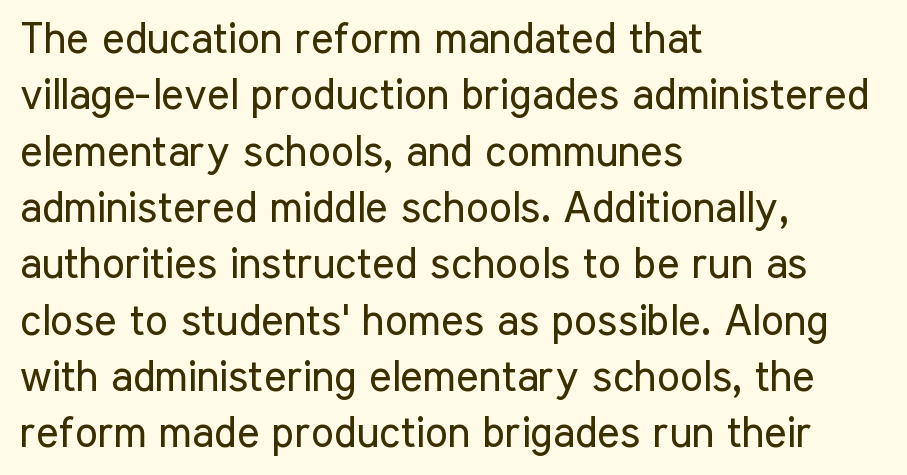
Tracking value appears to be zero — textbook default spacing. Letters rest on an invisible, unmarked baseline. Is the block centered? No — it sits flush against the left margin. Font category for this specimen: sans-serif. The letters stand straight up with perfectly vertical stems. No letter is thick-stroked: the sample isn't bold.
